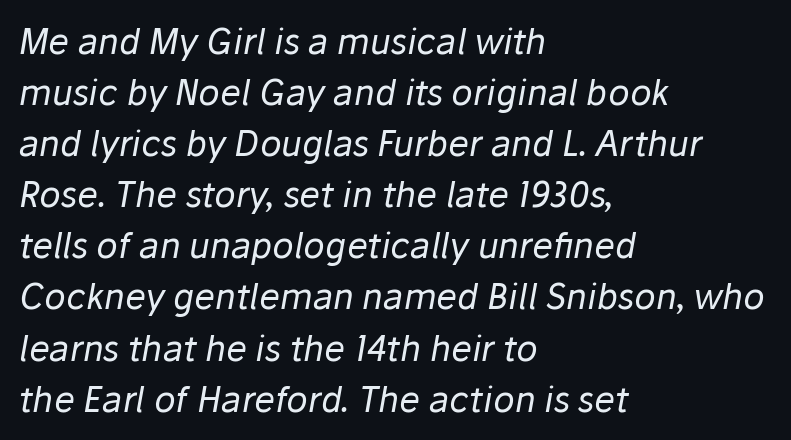
{"italic": "yes", "lean": "right", "slant_degrees": 10, "bold": "no", "weight": "regular", "width": "normal", "stroke_contrast": "low", "x_height": "medium", "monospaced": "no", "underline": "no", "align": "left", "line_spacing": "normal", "line_spacing_ratio": 1.46, "letter_spacing": "normal", "letter_spacing_em": 0.0, "glyph_px": 35}
